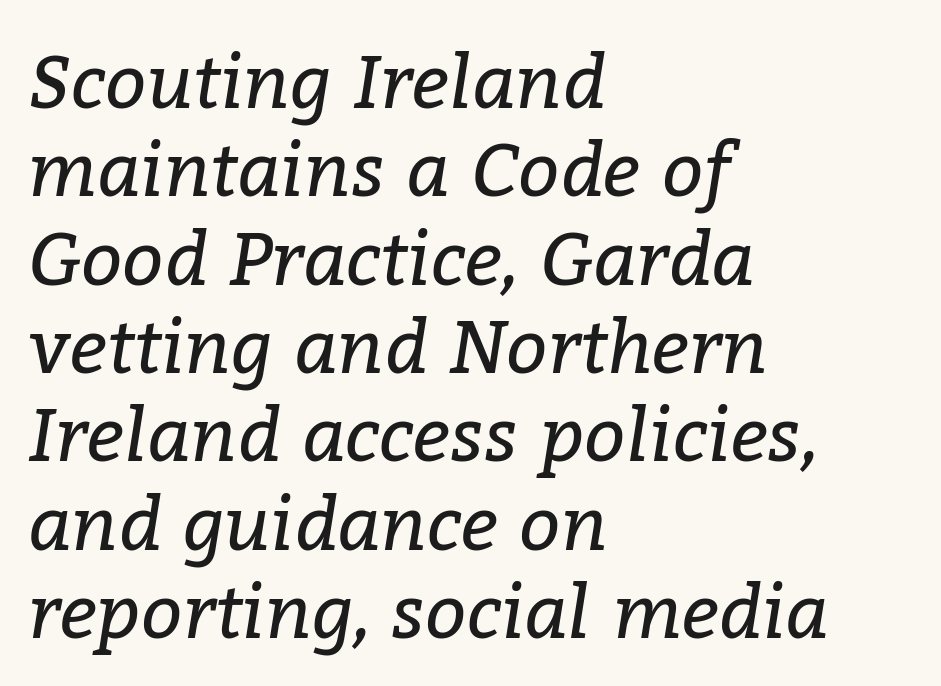
The image shows 73 px regular-weight serif type, italic (leaning right); set left-aligned, line spacing 1.21x, normal letter spacing, not underlined; low stroke contrast and a medium x-height.
